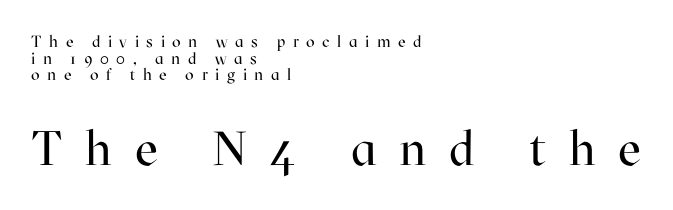
The image shows 48 px regular-weight serif type, upright; set left-aligned, tight line spacing (1.04x), unusually wide letter spacing (+0.47 em), not underlined; the second (bottom) block is 3.0x larger; high stroke contrast and a medium x-height.
